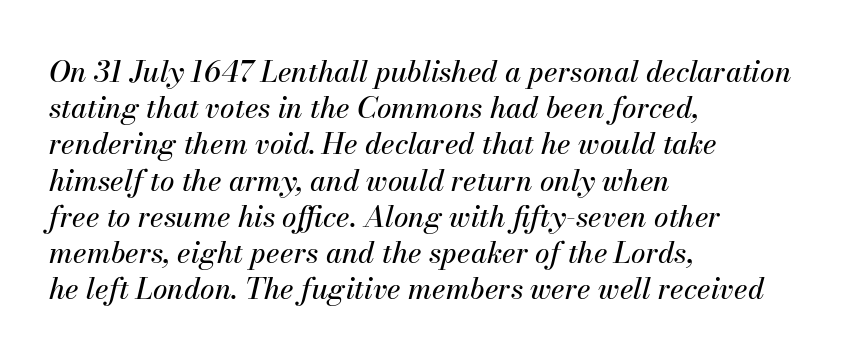
The image shows 29 px text type, italic (leaning right); set left-aligned, normal line spacing (1.25x), normal letter spacing, not underlined; medium stroke contrast and a small x-height.
